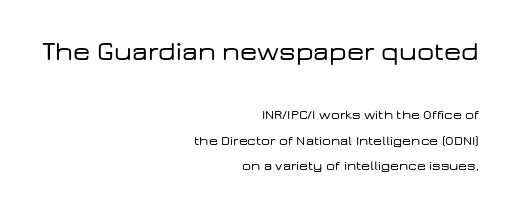
Q: Is the text italic (slanted)? A: No, it is upright.
Q: Is the text underlined? A: No.
Q: How is the paragraph aligned? A: Right-aligned.
Q: Is the spacing between letters normal or unusually wide? A: Normal.
Q: Which block of text is set in a larger size, the first (top) or the second (bottom)? A: The first (top) one.
